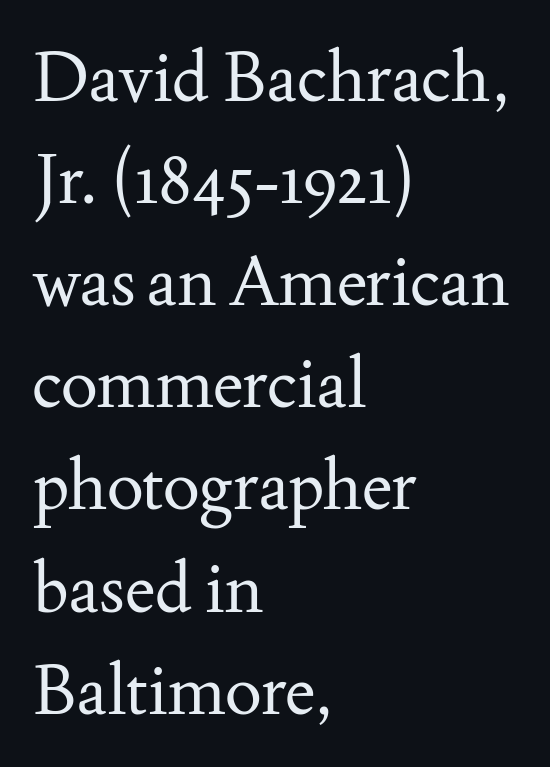
The image shows 69 px regular-weight serif type, upright; set left-aligned, normal line spacing (1.48x), normal letter spacing, not underlined; medium stroke contrast and a small x-height.
